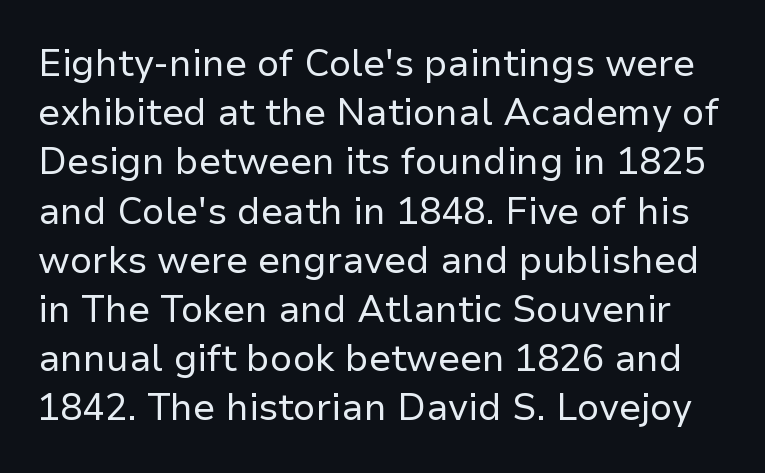
Q: Is the text bold? A: No.
Q: Is the text italic (slanted)? A: No, it is upright.
Q: Is the typeface a serif or a sans-serif typeface? A: Sans-serif.
Q: Is the text underlined? A: No.
Q: Is the spacing between letters normal or unusually wide? A: Normal.
Q: Is the spacing between lines tight, normal or loose? A: Normal.
Q: Width (condensed, normal, or wide)? A: Normal.
Q: Stroke contrast? A: Low.
Q: x-height? A: Medium.
Q: Monospaced? A: No.
